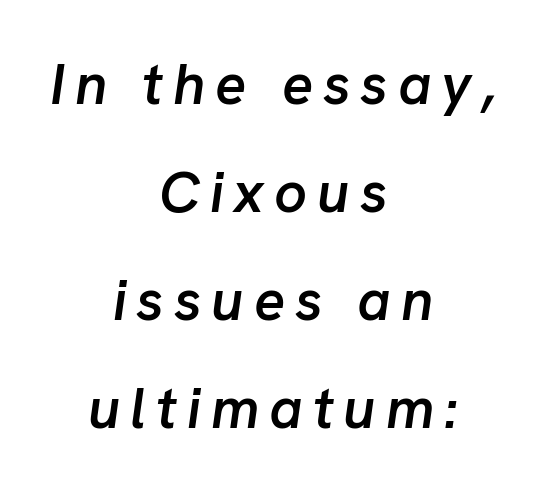
{"italic": "yes", "lean": "right", "slant_degrees": 8, "bold": "semi", "weight": "semibold", "width": "normal", "stroke_contrast": "low", "x_height": "medium", "monospaced": "no", "underline": "no", "align": "center", "line_spacing_ratio": 1.86, "glyph_px": 58}
